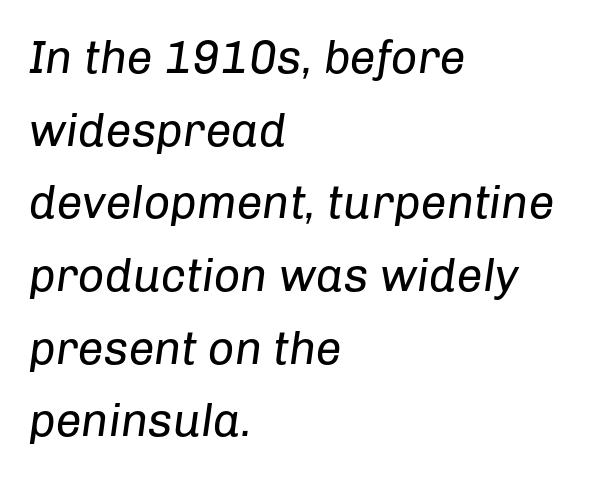
The image shows 46 px regular-weight type, italic (leaning right); set left-aligned, normal line spacing (1.58x), normal letter spacing, not underlined; low stroke contrast and a medium x-height.
